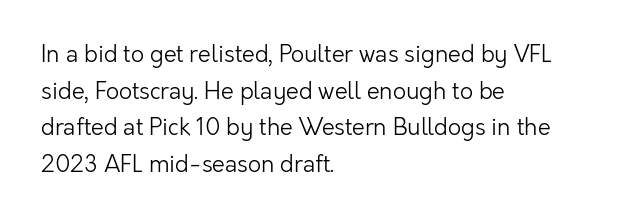
Q: Is the text bold? A: No.
Q: Is the text italic (slanted)? A: No, it is upright.
Q: Is the text underlined? A: No.
Q: How is the paragraph aligned? A: Left-aligned.
Q: Is the spacing between letters normal or unusually wide? A: Normal.
Q: Is the spacing between lines tight, normal or loose? A: Normal.
